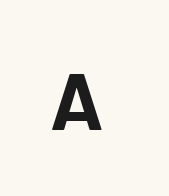
Q: Is the text bold? A: Yes.
Q: Is the text italic (slanted)? A: No, it is upright.
Q: Is the typeface a serif or a sans-serif typeface? A: Sans-serif.
Q: Is the text underlined? A: No.
Q: Is the spacing between letters normal or unusually wide? A: Unusually wide.
Q: Width (condensed, normal, or wide)? A: Normal.
Q: Stroke contrast? A: Low.
Q: x-height? A: Medium.
Q: Monospaced? A: No.
